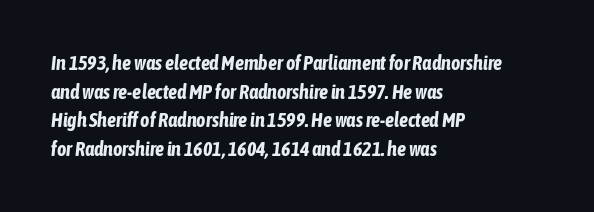
The image shows 20 px bold type, italic (leaning right); set left-aligned, normal line spacing (1.43x), normal letter spacing, not underlined.
